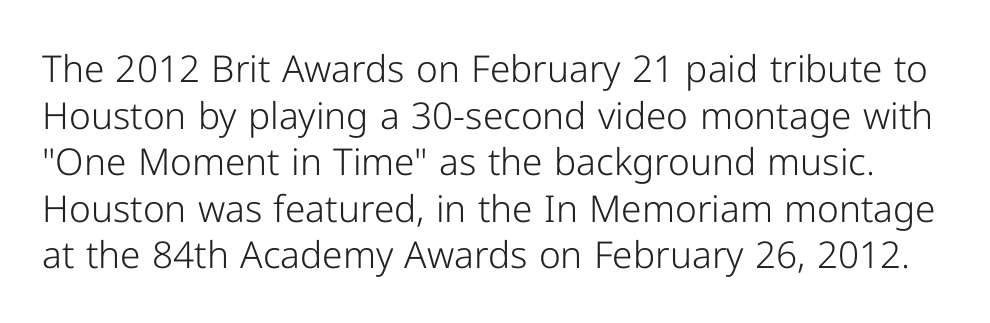
Q: Is the text bold? A: No.
Q: Is the text italic (slanted)? A: No, it is upright.
Q: Is the typeface a serif or a sans-serif typeface? A: Sans-serif.
Q: Is the text underlined? A: No.
Q: Is the spacing between letters normal or unusually wide? A: Normal.
Q: Is the spacing between lines tight, normal or loose? A: Normal.
Q: Width (condensed, normal, or wide)? A: Normal.
Q: Stroke contrast? A: Low.
Q: x-height? A: Medium.
Q: Monospaced? A: No.
